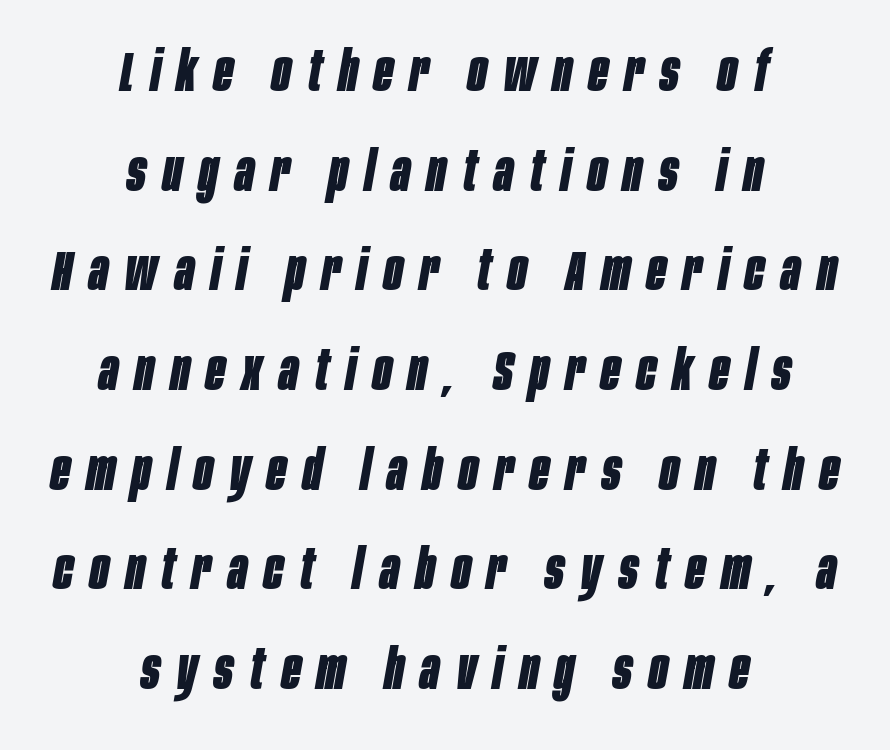
Q: Is the text bold? A: Yes.
Q: Is the text italic (slanted)? A: Yes, it leans right by about 10 degrees.
Q: Is the text underlined? A: No.
Q: How is the paragraph aligned? A: Centered.
Q: Is the spacing between letters normal or unusually wide? A: Unusually wide.
Q: Width (condensed, normal, or wide)? A: Condensed.
Q: Stroke contrast? A: Low.
Q: x-height? A: Large.
Q: Monospaced? A: No.
